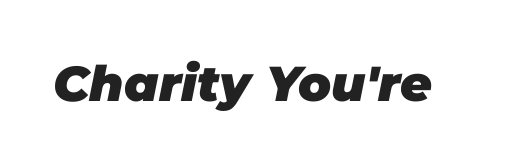
{"italic": "yes", "lean": "right", "slant_degrees": 11, "bold": "yes", "weight": "heavy", "width": "normal", "stroke_contrast": "low", "x_height": "large", "monospaced": "no", "underline": "no", "letter_spacing": "normal", "letter_spacing_em": 0.0, "glyph_px": 49}
